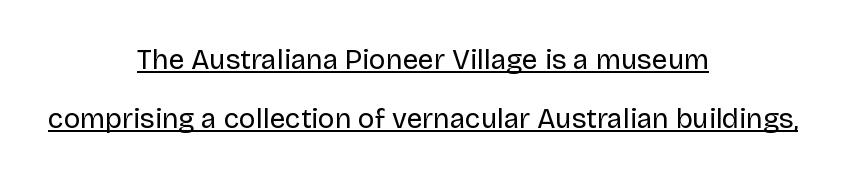
The image shows 28 px regular-weight sans-serif type, upright; set centered, loose line spacing (2.11x), normal letter spacing, underlined; low stroke contrast and a large x-height.
